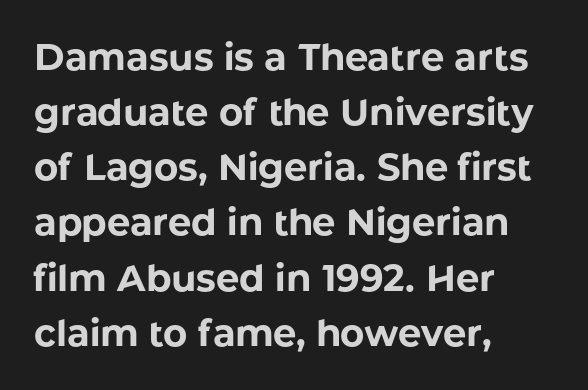
{"serif": "no", "italic": "no", "bold": "yes", "weight": "bold", "width": "normal", "stroke_contrast": "low", "x_height": "medium", "monospaced": "no", "underline": "no", "align": "left", "line_spacing": "normal", "line_spacing_ratio": 1.49, "letter_spacing": "normal", "letter_spacing_em": 0.0, "glyph_px": 37}
